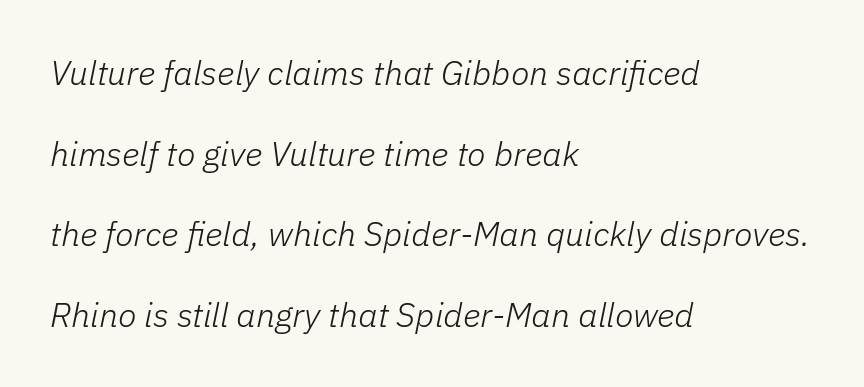
Varying glyph widths throughout — classic text-font behaviour. A bare baseline throughout the passage. Words appear dense and cohesive because spacing is normal. In terms of leading, this rendering errs on the spacious side. The characters are drawn with everyday or finer stroke widths.
